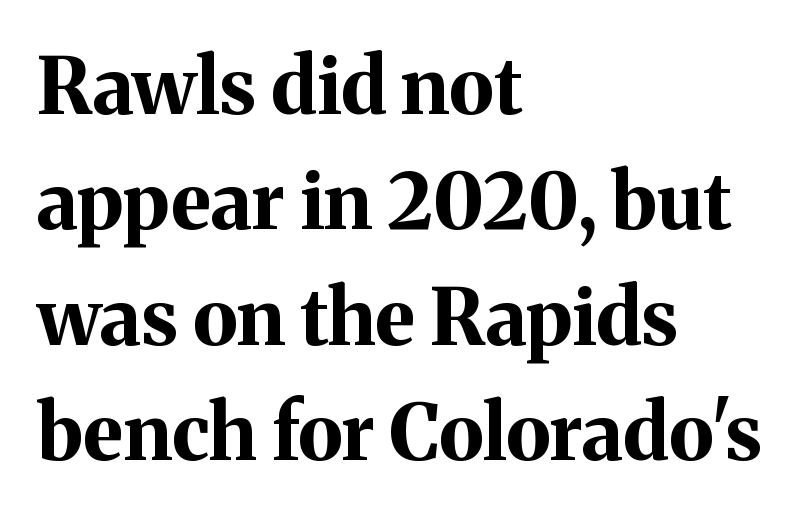
{"serif": "yes", "italic": "no", "bold": "yes", "weight": "bold", "width": "normal", "stroke_contrast": "medium", "x_height": "medium", "monospaced": "no", "underline": "no", "align": "left", "line_spacing": "normal", "line_spacing_ratio": 1.48, "letter_spacing": "normal", "letter_spacing_em": 0.0, "glyph_px": 78}
